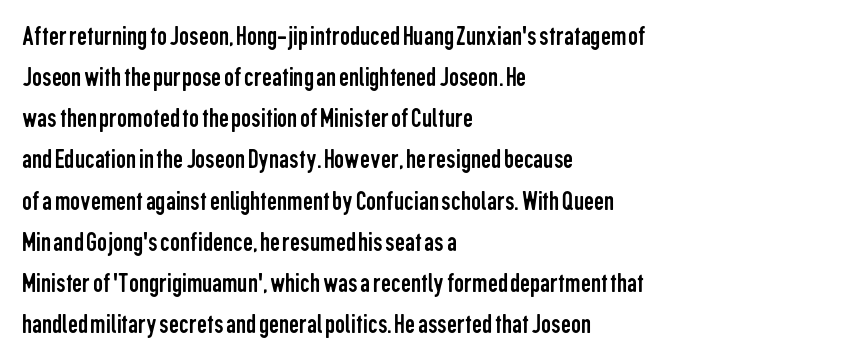
{"serif": "no", "italic": "no", "bold": "no", "weight": "regular", "width": "condensed", "stroke_contrast": "low", "x_height": "medium", "monospaced": "no", "underline": "no", "align": "left", "line_spacing": "normal", "line_spacing_ratio": 1.47, "letter_spacing": "normal", "letter_spacing_em": 0.0, "glyph_px": 28}
